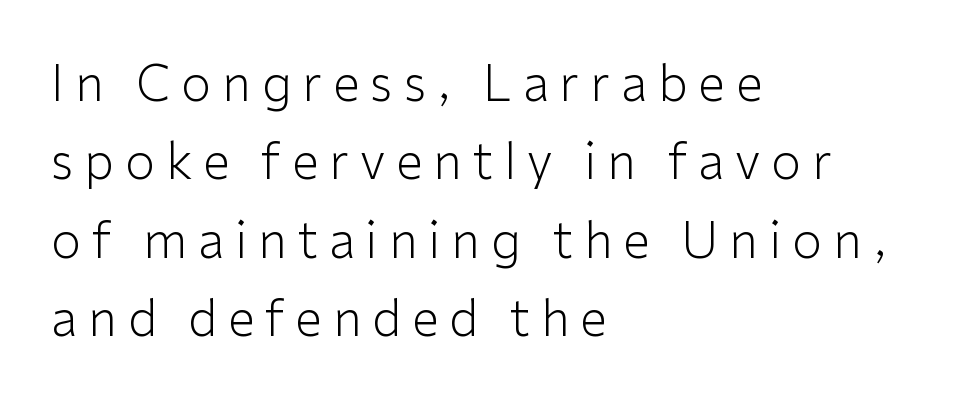
Q: Is the text bold? A: No.
Q: Is the text italic (slanted)? A: No, it is upright.
Q: Is the typeface a serif or a sans-serif typeface? A: Sans-serif.
Q: Is the text underlined? A: No.
Q: How is the paragraph aligned? A: Left-aligned.
Q: Is the spacing between letters normal or unusually wide? A: Unusually wide.
Q: Is the spacing between lines tight, normal or loose? A: Normal.
Q: Width (condensed, normal, or wide)? A: Normal.
Q: Stroke contrast? A: Low.
Q: x-height? A: Medium.
Q: Monospaced? A: No.
